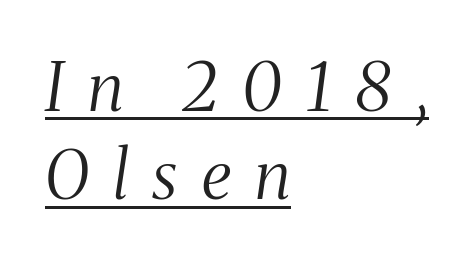
The image shows 67 px light, condensed serif type, italic (leaning right); set left-aligned, normal line spacing (1.32x), unusually wide letter spacing (+0.36 em), underlined; medium stroke contrast and a medium x-height.
